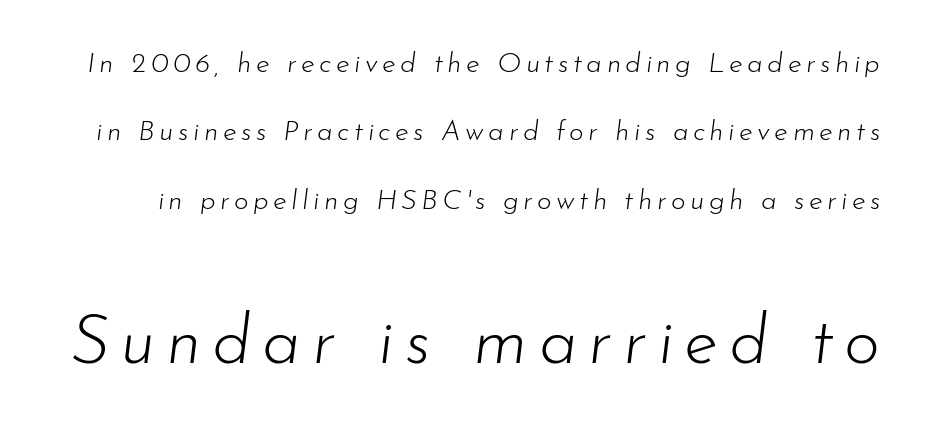
{"italic": "yes", "lean": "right", "slant_degrees": 7, "bold": "no", "weight": "light", "width": "normal", "stroke_contrast": "low", "x_height": "small", "monospaced": "no", "underline": "no", "line_spacing": "loose", "line_spacing_ratio": 2.44, "larger_block": "second", "size_ratio": 2.46, "glyph_px": 69}
